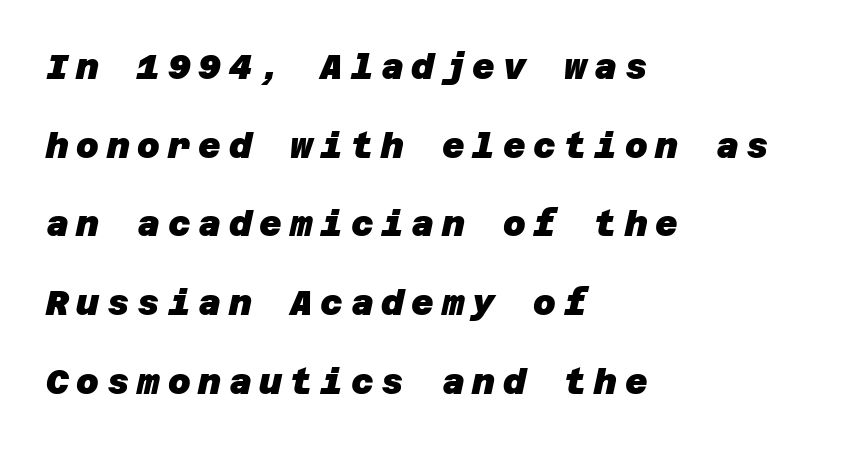
Check under the words: just untouched page. Examine the stroke ends and you'll find no serifs. Words appear elongated and porous because spacing is wide. Every letter is thick-stroked: bold, no question. The line-height multiplier appears high, well above default.
